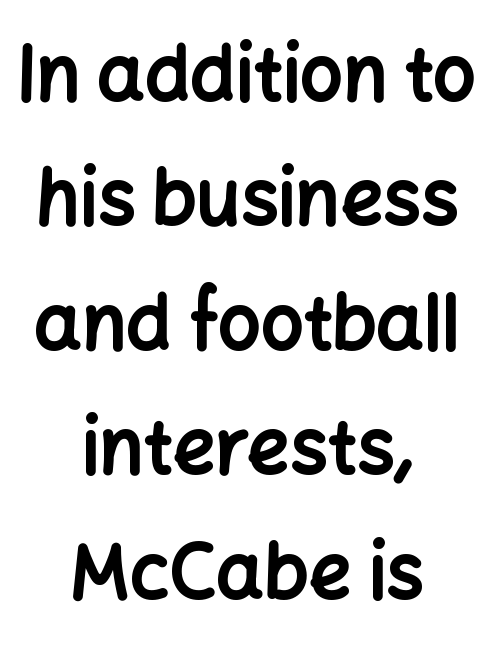
{"serif": "no", "italic": "no", "bold": "yes", "weight": "bold", "width": "normal", "stroke_contrast": "low", "x_height": "medium", "monospaced": "no", "underline": "no", "align": "center", "line_spacing": "normal", "line_spacing_ratio": 1.66, "letter_spacing": "normal", "letter_spacing_em": 0.0, "glyph_px": 75}
